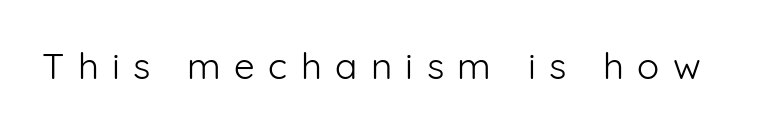
{"serif": "no", "italic": "no", "bold": "no", "weight": "light", "width": "normal", "stroke_contrast": "low", "x_height": "medium", "monospaced": "no", "underline": "no", "letter_spacing": "wide", "letter_spacing_em": 0.36, "glyph_px": 37}
